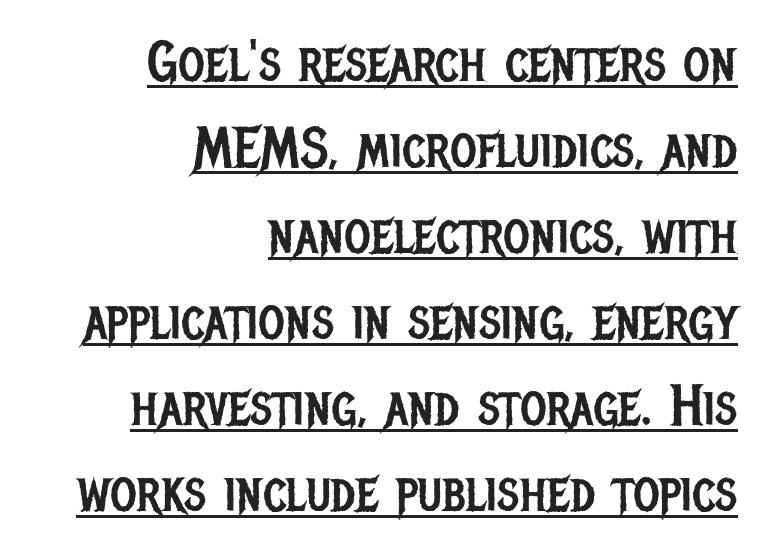
Has an underline been added? It has. The vertical gap from one line to the next is medium. There is no visible air inserted between adjacent glyphs. This sample has the flowing, uneven cadence of proportional lettering. These lines were composed using upright roman letters.
